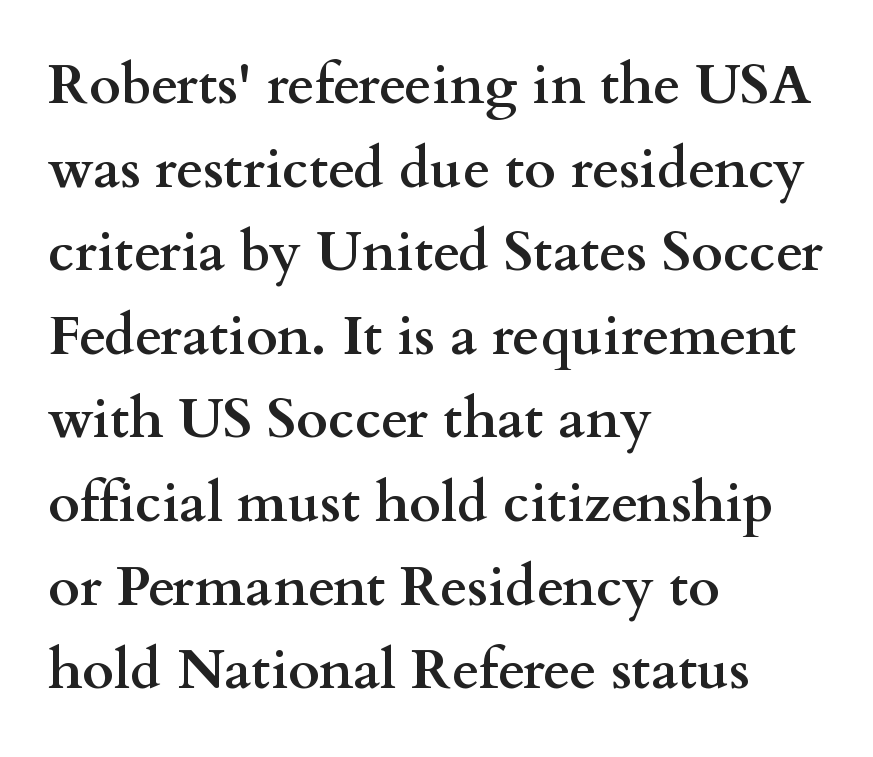
Q: Is the text bold? A: Yes.
Q: Is the text italic (slanted)? A: No, it is upright.
Q: Is the typeface a serif or a sans-serif typeface? A: Serif.
Q: Is the text underlined? A: No.
Q: How is the paragraph aligned? A: Left-aligned.
Q: Is the spacing between letters normal or unusually wide? A: Normal.
Q: Is the spacing between lines tight, normal or loose? A: Normal.
Q: Width (condensed, normal, or wide)? A: Wide.
Q: Stroke contrast? A: Medium.
Q: x-height? A: Small.
Q: Monospaced? A: No.
